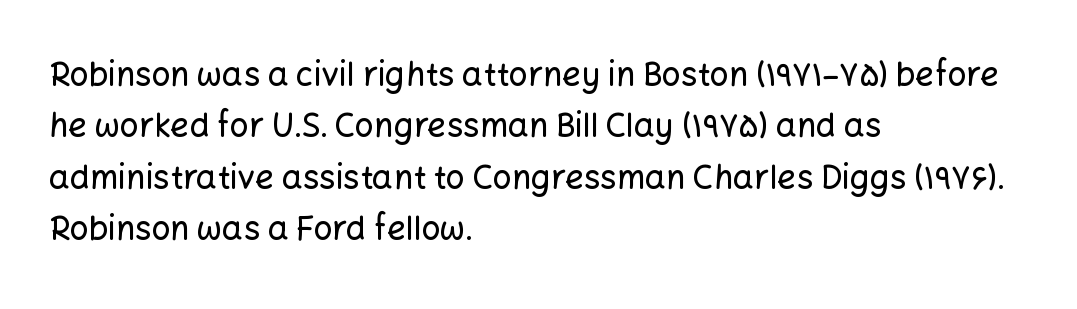
Descenders are the only things crossing below the line. Looks like regular typesetting: each glyph gets only the width it needs. Tracking value appears to be zero — textbook default spacing. A classic flush-left, rag-right setting is used for this passage. Nope, no serifs anywhere on these letters. Posture: vertical.
